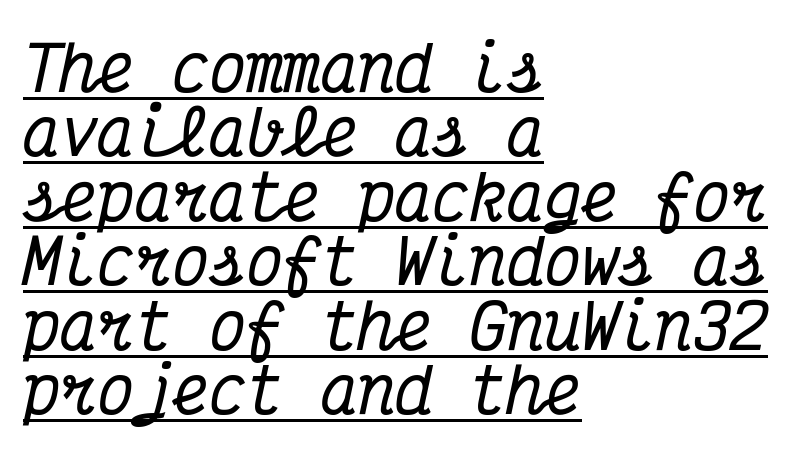
{"serif": "yes", "italic": "yes", "lean": "right", "slant_degrees": 12, "width": "condensed", "stroke_contrast": "medium", "x_height": "medium", "monospaced": "yes", "underline": "yes", "align": "left", "line_spacing": "tight", "line_spacing_ratio": 1.04, "letter_spacing": "normal", "letter_spacing_em": 0.0, "glyph_px": 62}
